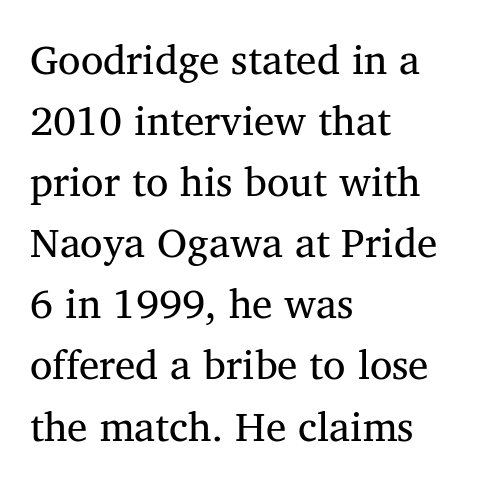
{"serif": "yes", "italic": "no", "bold": "no", "weight": "regular", "width": "normal", "stroke_contrast": "medium", "x_height": "medium", "monospaced": "no", "underline": "no", "align": "left", "line_spacing": "normal", "line_spacing_ratio": 1.49, "letter_spacing": "normal", "letter_spacing_em": 0.0, "glyph_px": 41}
